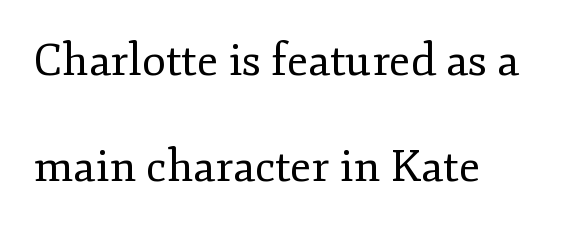
Rule under the text: the space is simply empty. Reading down the column, the eye jumps a long way to each next line. Do the letters lean? They stand straight. Reading down the block, your eye returns to a fixed left position each line. The designer went with a serif here, giving each stem small feet.
